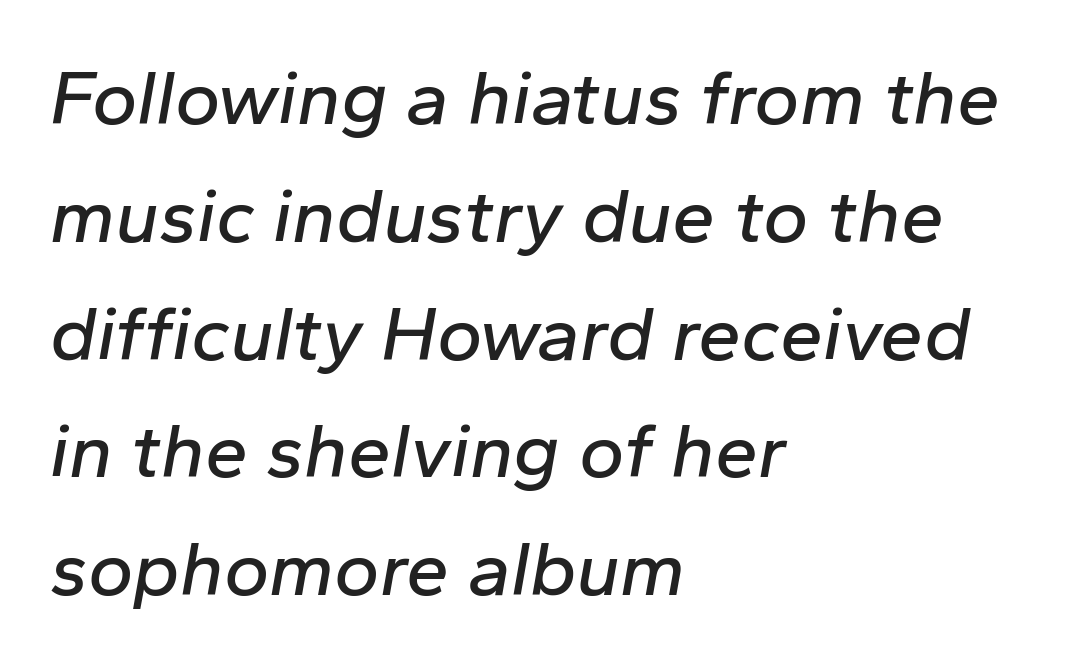
{"italic": "yes", "lean": "right", "slant_degrees": 10, "width": "normal", "stroke_contrast": "low", "x_height": "medium", "monospaced": "no", "underline": "no", "align": "left", "line_spacing": "normal", "line_spacing_ratio": 1.53, "letter_spacing": "normal", "letter_spacing_em": 0.0, "glyph_px": 77}
